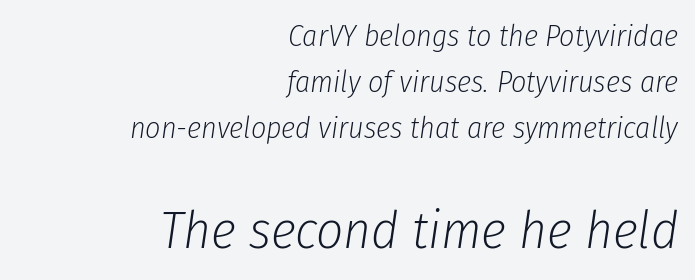
Q: Is the text bold? A: No.
Q: Is the text italic (slanted)? A: Yes, it leans right by about 8 degrees.
Q: Is the text underlined? A: No.
Q: How is the paragraph aligned? A: Right-aligned.
Q: Is the spacing between letters normal or unusually wide? A: Normal.
Q: Is the spacing between lines tight, normal or loose? A: Normal.
Q: Which block of text is set in a larger size, the first (top) or the second (bottom)? A: The second (bottom) one.
Q: Width (condensed, normal, or wide)? A: Condensed.
Q: Stroke contrast? A: Low.
Q: x-height? A: Medium.
Q: Monospaced? A: No.
